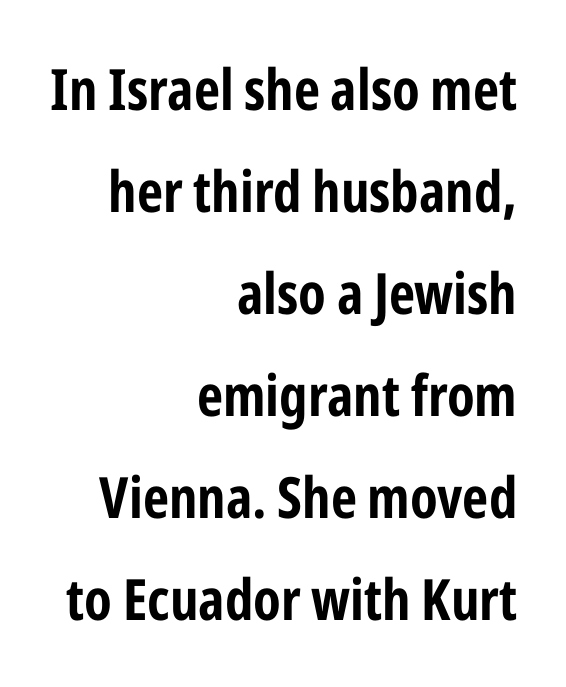
This sample uses a sans-serif face. Ordinary non-slanted type is in use. Decoration check: the copy has no underline. The letters advance in unequal steps, a hallmark of proportional type.
